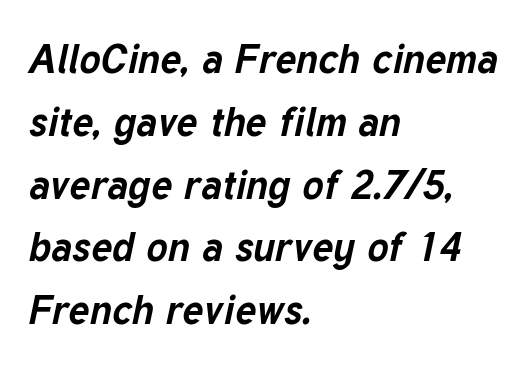
The image shows 40 px bold type, italic (leaning right); set left-aligned, normal line spacing (1.57x), normal letter spacing, not underlined; low stroke contrast and a medium x-height.
